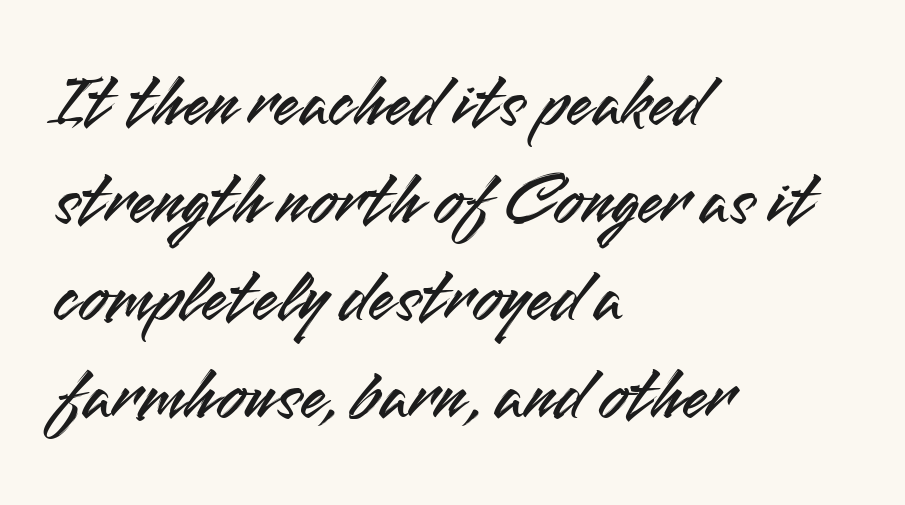
The image shows 74 px sans-serif type; set left-aligned, normal line spacing (1.32x), normal letter spacing, not underlined; medium stroke contrast and a small x-height.
